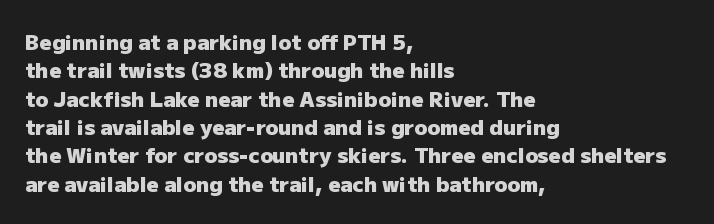
The image shows 21 px bold type, upright; set left-aligned, normal line spacing (1.35x), normal letter spacing, not underlined.
